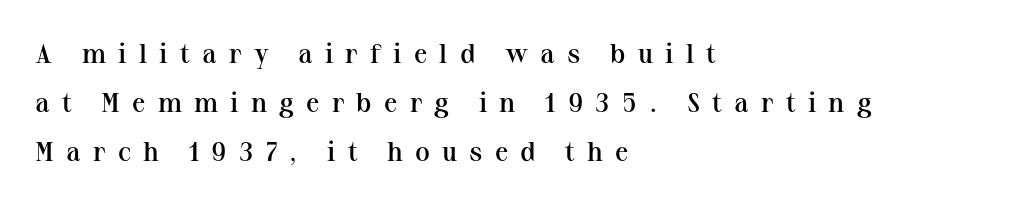
Compared with typical body copy, the letter spacing here is much looser. This is the in-between weight designers call semibold or demi. Ordinary non-slanted type is in use. Words float on clear page, feet unadorned.
